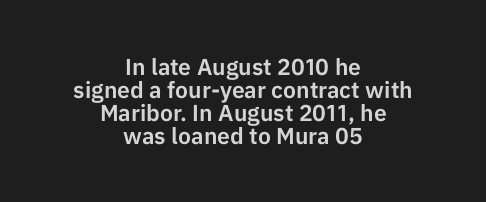
{"italic": "no", "underline": "no", "align": "center", "line_spacing": "tight", "line_spacing_ratio": 1.0, "letter_spacing": "normal", "letter_spacing_em": 0.0, "glyph_px": 23}
